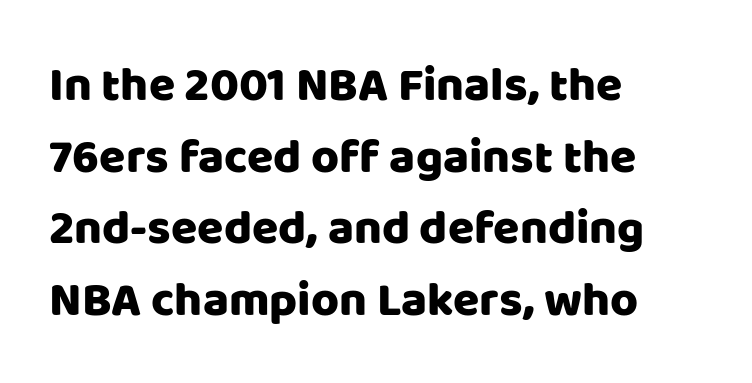
Observe the absence of serifs on each vertical stroke in this sample. This rendering features lettering with no underline. Layout note: lines flush left. The rendering uses natural spacing where letterforms have individual widths. Glyph-to-glyph distance matches everyday printed text.
